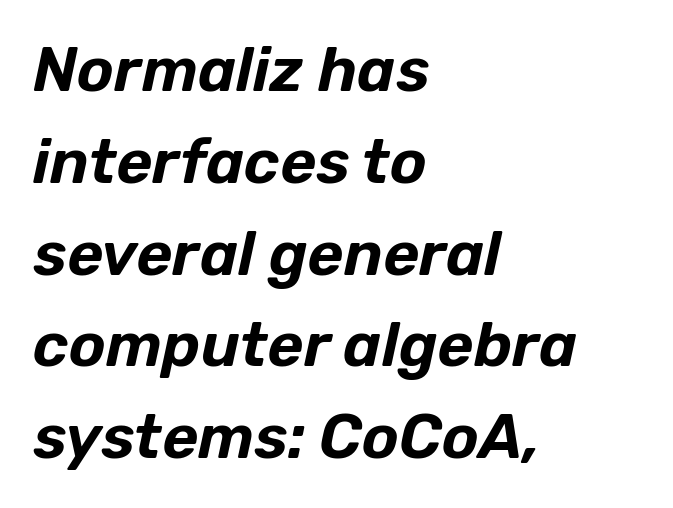
Line beginnings align vertically; line endings do not. The letters are slanted; this is an italic face. The rendering uses natural spacing where letterforms have individual widths. The baseline area is clear.
